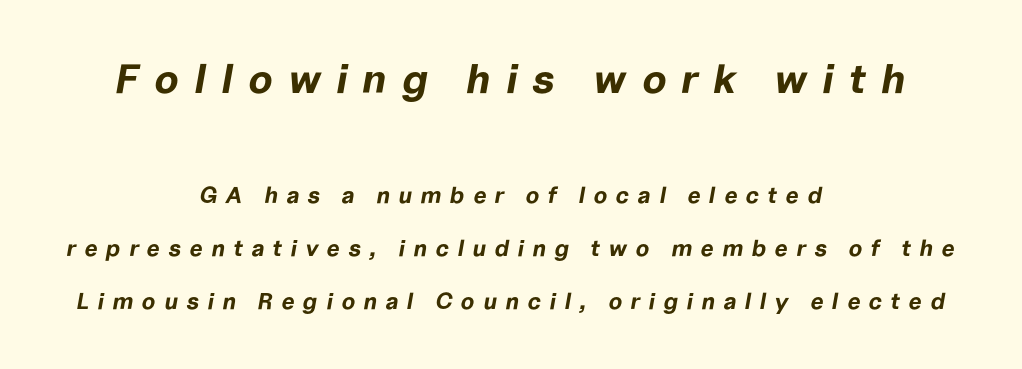
{"italic": "yes", "lean": "right", "slant_degrees": 10, "bold": "yes", "weight": "bold", "width": "normal", "stroke_contrast": "low", "x_height": "medium", "monospaced": "no", "underline": "no", "align": "center", "line_spacing": "loose", "line_spacing_ratio": 2.3, "letter_spacing": "wide", "letter_spacing_em": 0.37, "larger_block": "first", "size_ratio": 1.78, "glyph_px": 41}
